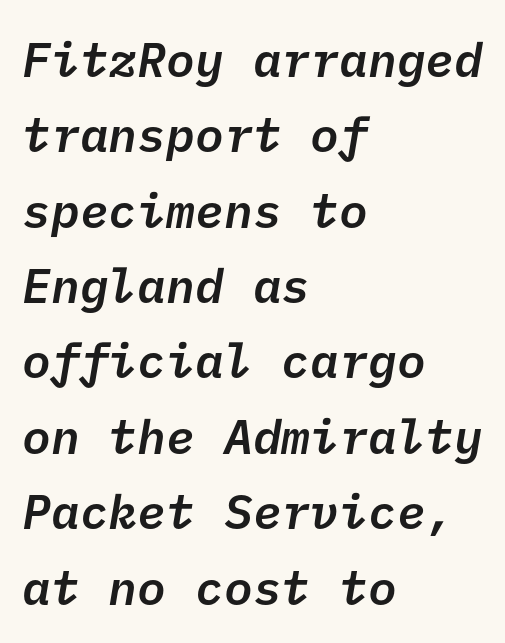
{"serif": "no", "bold": "semi", "weight": "semibold", "width": "normal", "stroke_contrast": "low", "x_height": "medium", "underline": "no", "align": "left", "line_spacing": "normal", "line_spacing_ratio": 1.57, "letter_spacing": "normal", "letter_spacing_em": 0.0, "glyph_px": 48}
